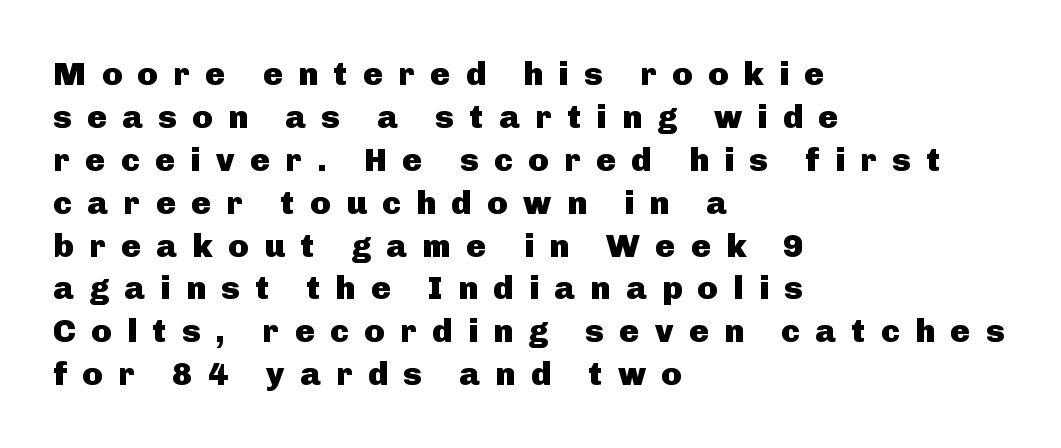
The image shows 33 px heavy sans-serif type, upright; set left-aligned, normal line spacing (1.3x), unusually wide letter spacing (+0.47 em), not underlined; low stroke contrast and a medium x-height.
